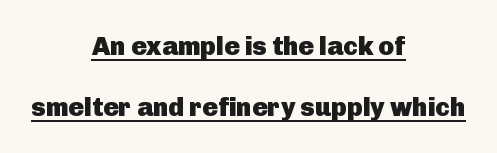
Does extra space separate the letters? No, they use regular spacing. Line starts and ends both wander, symmetrically. A typesetter would mark this as roman, not italic. A baseline rule has been typeset under these characters. Typographic density is high because the face is bold.
